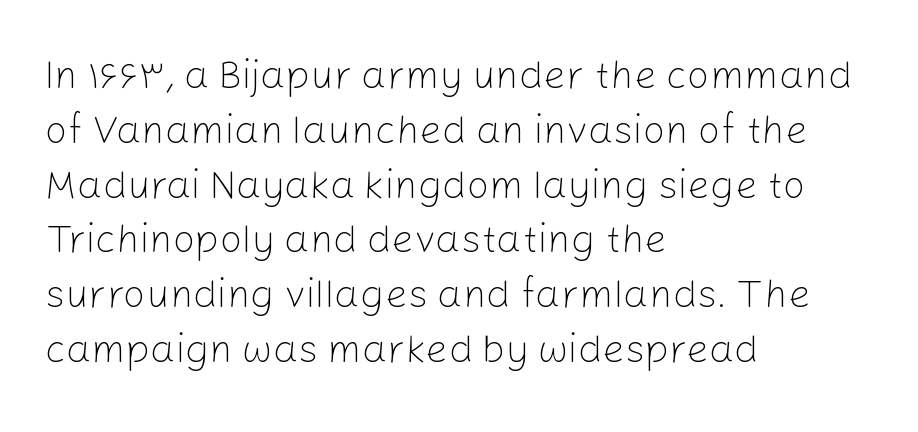
Upright lettering throughout. Unmarked baselines from the first word to the last. Is this a fixed-width face? No — the glyphs have proportional, varying widths. The type is set solid horizontally, with unmodified tracking.
